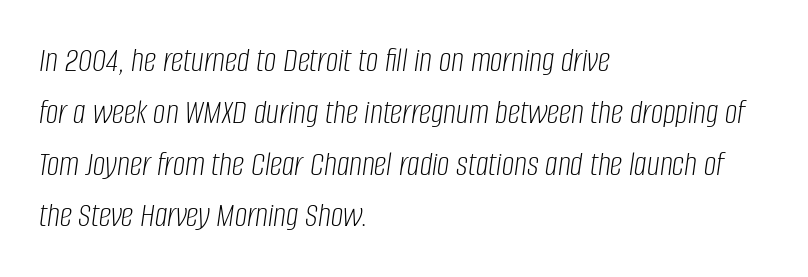
{"italic": "yes", "lean": "right", "slant_degrees": 8, "bold": "no", "weight": "light", "width": "condensed", "stroke_contrast": "low", "x_height": "large", "monospaced": "no", "underline": "no", "align": "left", "line_spacing": "normal", "line_spacing_ratio": 1.48, "letter_spacing": "normal", "letter_spacing_em": 0.0, "glyph_px": 35}
